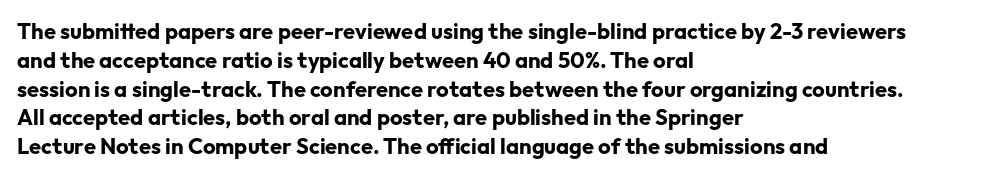
Q: Is the text bold? A: Yes.
Q: Is the text italic (slanted)? A: No, it is upright.
Q: Is the text underlined? A: No.
Q: How is the paragraph aligned? A: Left-aligned.
Q: Is the spacing between letters normal or unusually wide? A: Normal.
Q: Is the spacing between lines tight, normal or loose? A: Normal.
